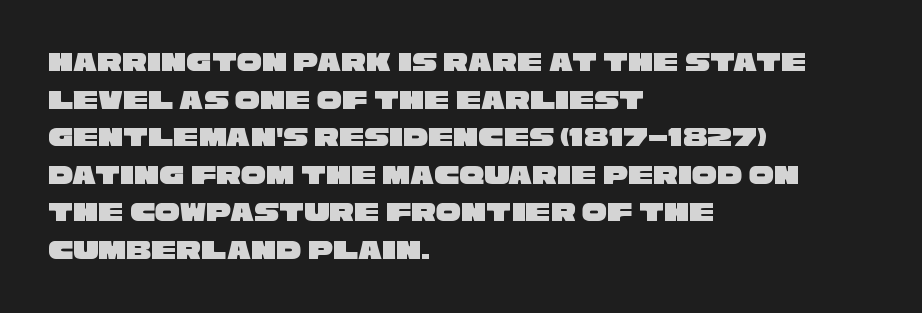
You could call the tracking neutral — neither tight nor loose. Each letter keeps its own natural width here, so spacing adapts to shape. Is there much room between lines? A standard amount, neither cramped nor airy. Does the type have serifs? No, each stem ends abruptly.
